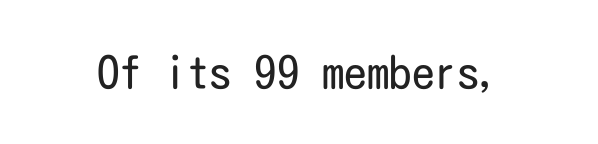
The image shows 45 px regular-weight, condensed sans-serif type, upright; set normal letter spacing, not underlined; low stroke contrast and a medium x-height.
